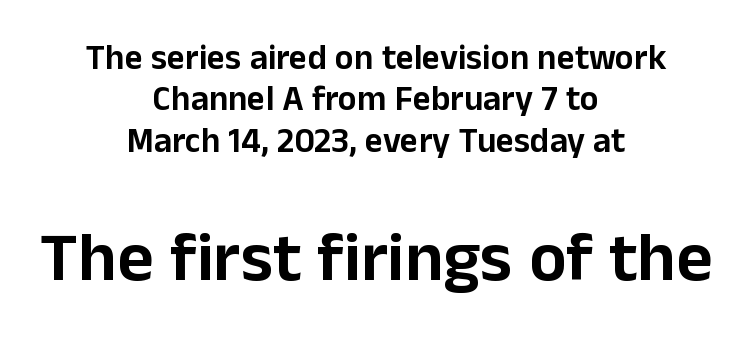
{"serif": "no", "italic": "no", "width": "normal", "stroke_contrast": "low", "x_height": "medium", "monospaced": "no", "underline": "no", "align": "center", "line_spacing_ratio": 1.18, "letter_spacing": "normal", "letter_spacing_em": 0.0, "larger_block": "second", "size_ratio": 2.0, "glyph_px": 70}
